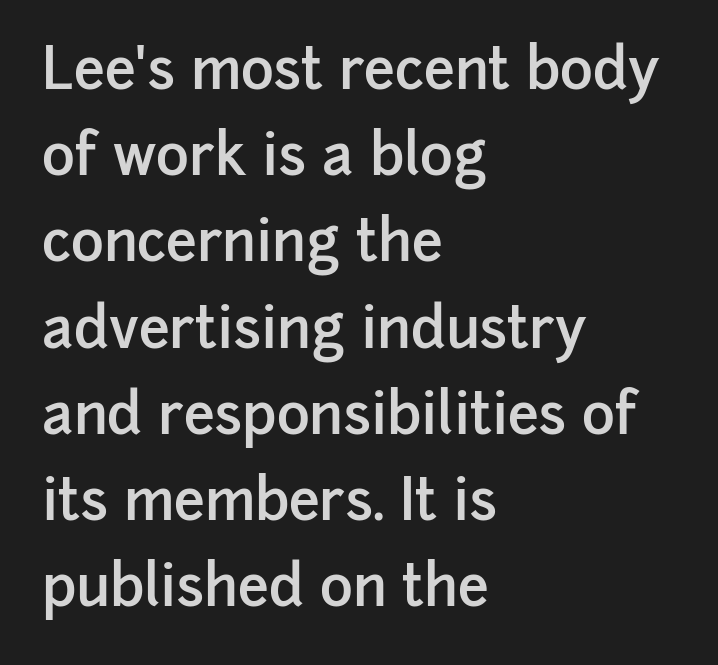
{"serif": "no", "italic": "no", "bold": "semi", "weight": "semibold", "width": "normal", "stroke_contrast": "low", "x_height": "medium", "monospaced": "no", "underline": "no", "align": "left", "line_spacing": "normal", "line_spacing_ratio": 1.54, "letter_spacing": "normal", "letter_spacing_em": 0.0, "glyph_px": 56}
